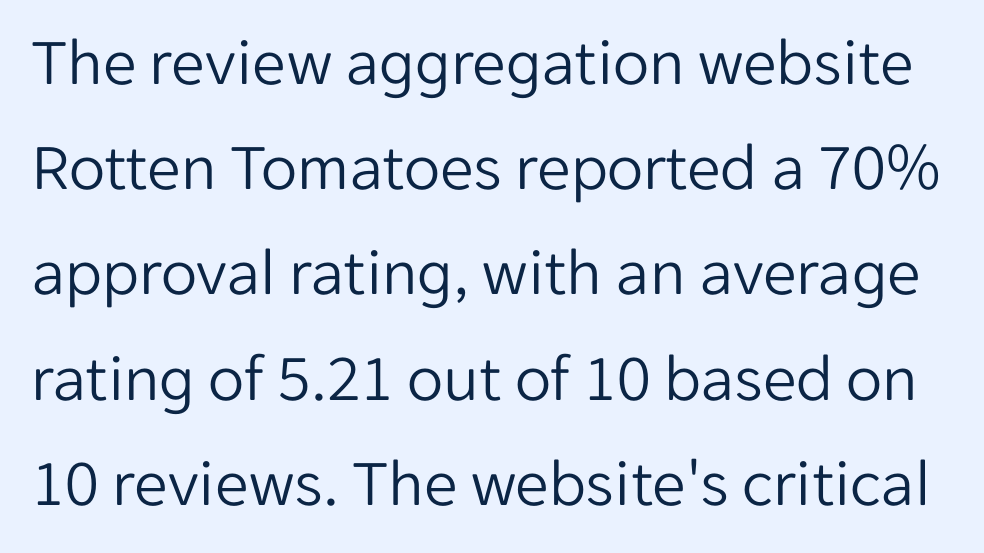
The image shows 67 px light sans-serif type, upright; set normal line spacing (1.57x), normal letter spacing, not underlined; low stroke contrast and a medium x-height.
